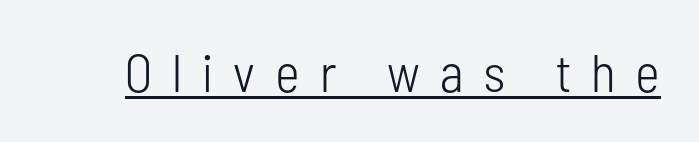
Each line of the rendering has a horizontal stroke beneath the glyphs. This is the regular roman posture of the typeface. The passage shown is typed in a proportional face where columns would drift. Stroke thickness stays within the range of a standard reading face or lighter. The line texture is sparse and dotted thanks to wide tracking.
